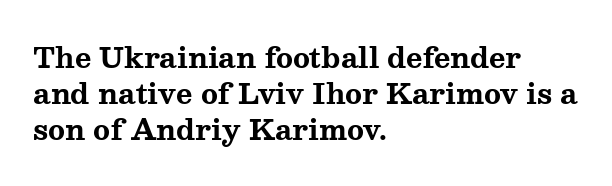
Q: Is the text bold? A: Yes.
Q: Is the text italic (slanted)? A: No, it is upright.
Q: Is the typeface a serif or a sans-serif typeface? A: Serif.
Q: Is the text underlined? A: No.
Q: How is the paragraph aligned? A: Left-aligned.
Q: Is the spacing between letters normal or unusually wide? A: Normal.
Q: Is the spacing between lines tight, normal or loose? A: Normal.
Q: Width (condensed, normal, or wide)? A: Wide.
Q: Stroke contrast? A: Medium.
Q: x-height? A: Medium.
Q: Monospaced? A: No.
